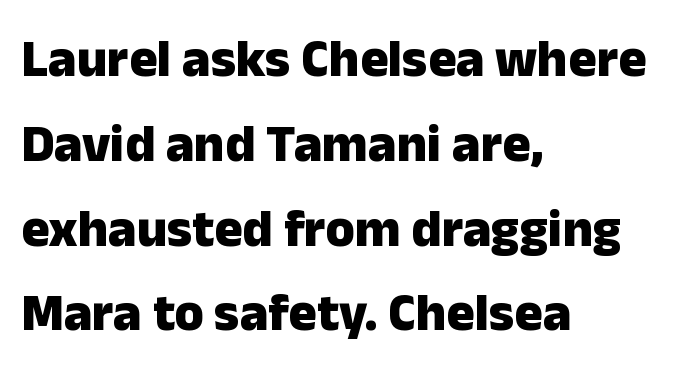
{"serif": "no", "italic": "no", "bold": "yes", "weight": "heavy", "width": "normal", "stroke_contrast": "low", "x_height": "medium", "monospaced": "no", "underline": "no", "align": "left", "line_spacing": "normal", "line_spacing_ratio": 1.6, "letter_spacing": "normal", "letter_spacing_em": 0.0, "glyph_px": 53}
